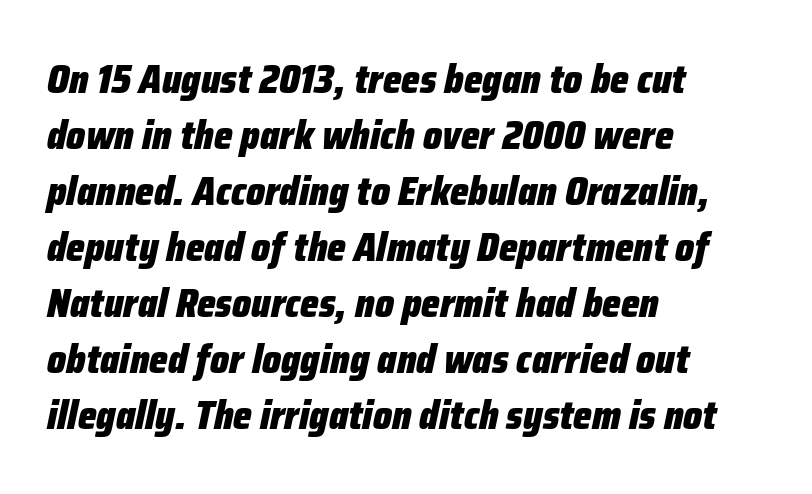
The image shows 40 px heavy, condensed type, italic (leaning right); set left-aligned, normal line spacing (1.4x), normal letter spacing, not underlined; low stroke contrast and a medium x-height.
